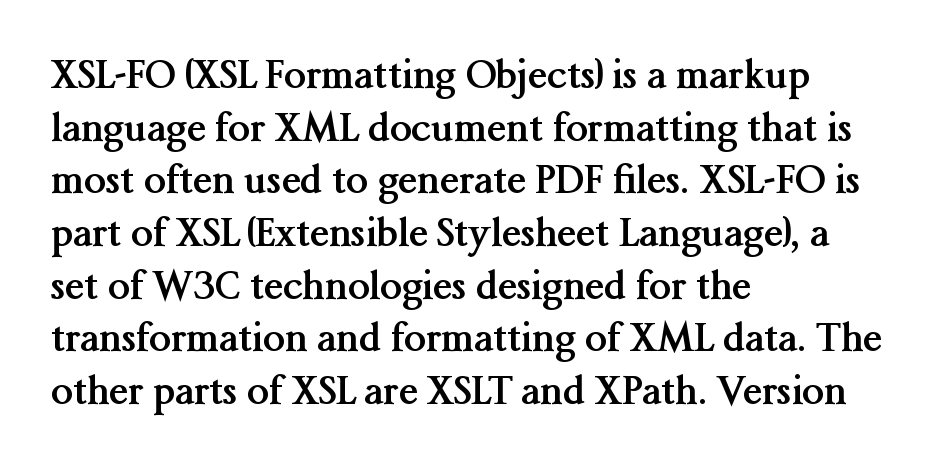
Q: Is the text bold? A: Yes.
Q: Is the text italic (slanted)? A: No, it is upright.
Q: Is the typeface a serif or a sans-serif typeface? A: Serif.
Q: Is the text underlined? A: No.
Q: How is the paragraph aligned? A: Left-aligned.
Q: Is the spacing between letters normal or unusually wide? A: Normal.
Q: Is the spacing between lines tight, normal or loose? A: Normal.
Q: Width (condensed, normal, or wide)? A: Normal.
Q: Stroke contrast? A: Medium.
Q: x-height? A: Medium.
Q: Monospaced? A: No.
